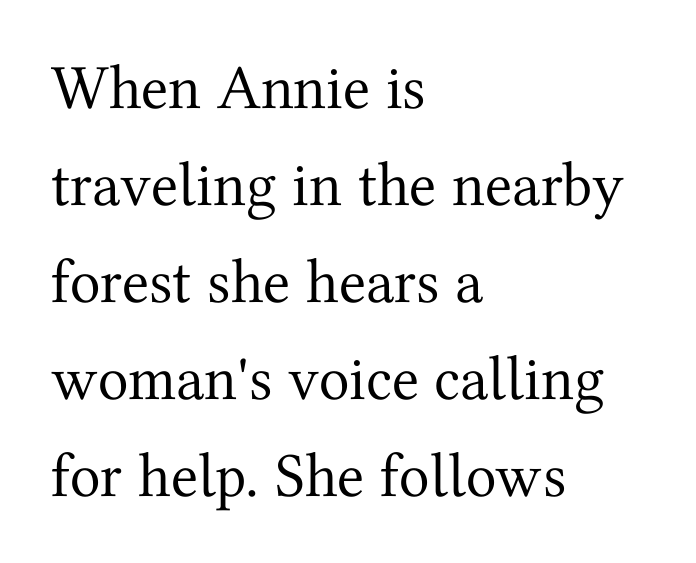
Q: Is the text bold? A: No.
Q: Is the text italic (slanted)? A: No, it is upright.
Q: Is the typeface a serif or a sans-serif typeface? A: Serif.
Q: Is the text underlined? A: No.
Q: How is the paragraph aligned? A: Left-aligned.
Q: Is the spacing between letters normal or unusually wide? A: Normal.
Q: Is the spacing between lines tight, normal or loose? A: Normal.
Q: Width (condensed, normal, or wide)? A: Normal.
Q: Stroke contrast? A: Medium.
Q: x-height? A: Medium.
Q: Monospaced? A: No.
